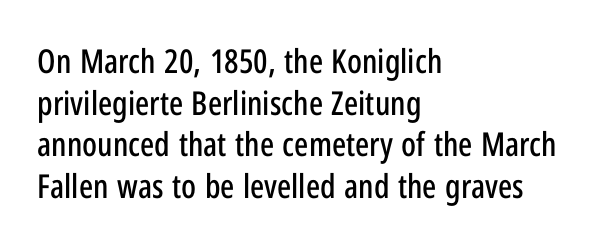
{"serif": "no", "italic": "no", "width": "condensed", "stroke_contrast": "low", "x_height": "medium", "monospaced": "no", "underline": "no", "align": "left", "line_spacing": "normal", "line_spacing_ratio": 1.26, "letter_spacing": "normal", "letter_spacing_em": 0.0, "glyph_px": 33}
